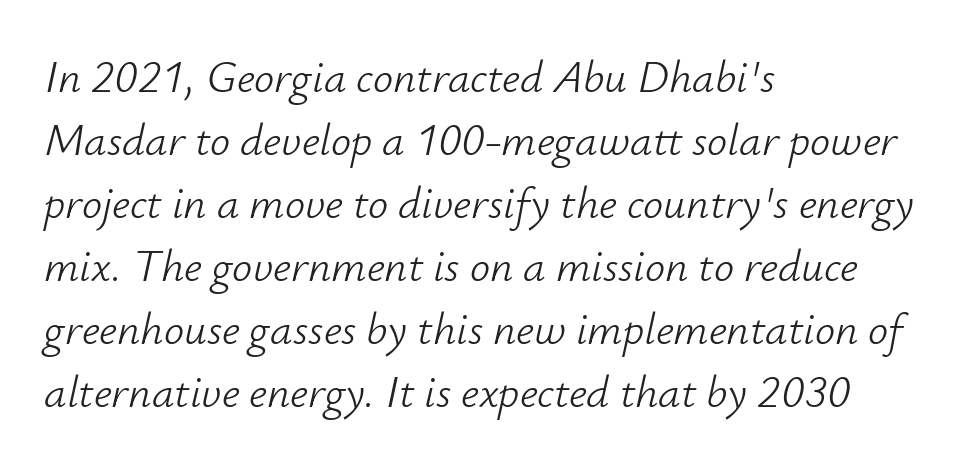
Q: Is the text bold? A: No.
Q: Is the text italic (slanted)? A: Yes, it leans right by about 12 degrees.
Q: Is the text underlined? A: No.
Q: How is the paragraph aligned? A: Left-aligned.
Q: Is the spacing between letters normal or unusually wide? A: Normal.
Q: Is the spacing between lines tight, normal or loose? A: Normal.
Q: Width (condensed, normal, or wide)? A: Normal.
Q: Stroke contrast? A: Low.
Q: x-height? A: Small.
Q: Monospaced? A: No.
